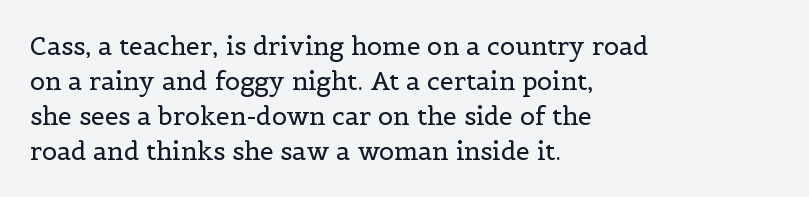
Q: Is the text bold? A: No.
Q: Is the text italic (slanted)? A: No, it is upright.
Q: Is the text underlined? A: No.
Q: How is the paragraph aligned? A: Left-aligned.
Q: Is the spacing between letters normal or unusually wide? A: Normal.
Q: Is the spacing between lines tight, normal or loose? A: Normal.
